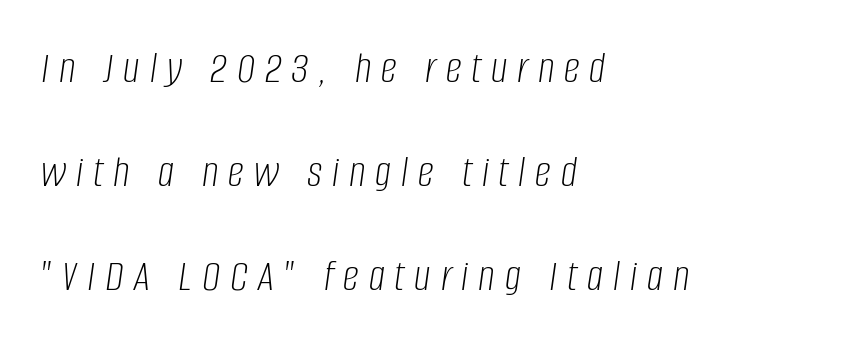
Honestly, the letter spacing is so wide it's the main thing you notice. Weight: in the light-to-regular range. Do the characters align in a grid? No, the font is proportional. The rendering uses a large line-height, opening up the rows.
